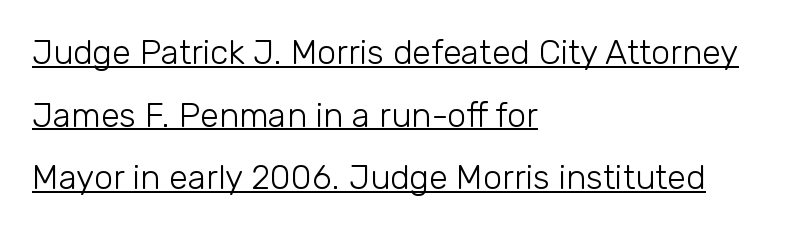
The paragraph has a hard left edge and a soft right edge. Beneath each row of characters lies a ruled line. Bold? No — there's no thickening of the strokes. The passage shown is typeset with a sans-serif family. Posture: upright roman. The gaps between neighbouring characters are ordinary and unremarkable.
